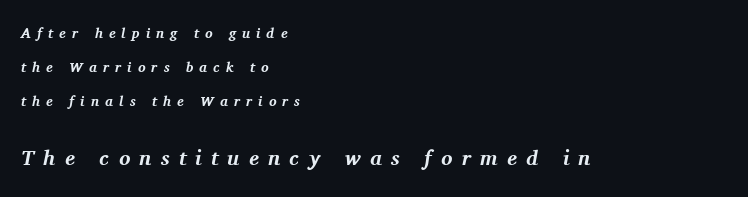
Anything drawn beneath the words? Only blank space. Each word looks stretched out because of the extra space between its letters. The text carries the slant typical of an italic or oblique font. Successive baselines arrive slowly, with a big drop between each. Block two is the big one; block one sits smaller above it. Compared with an ordinary text face, these strokes are far heavier — a full bold.
